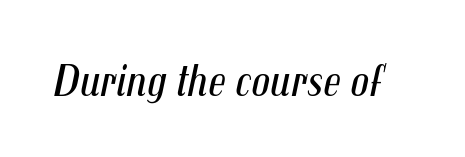
The image shows 46 px regular-weight, condensed type, italic (leaning right); set normal letter spacing, not underlined; medium stroke contrast and a medium x-height.
